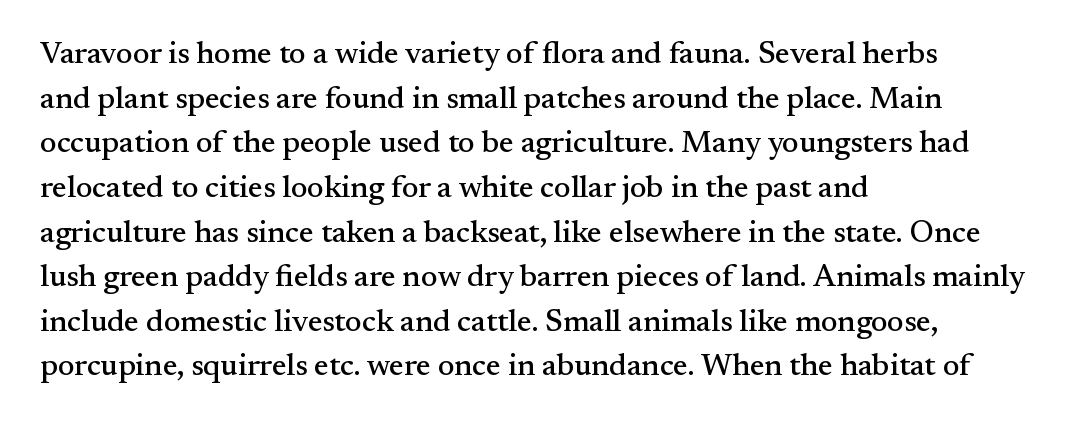
The image shows 31 px serif type, upright; set left-aligned, normal line spacing (1.44x), normal letter spacing, not underlined; medium stroke contrast and a small x-height.
